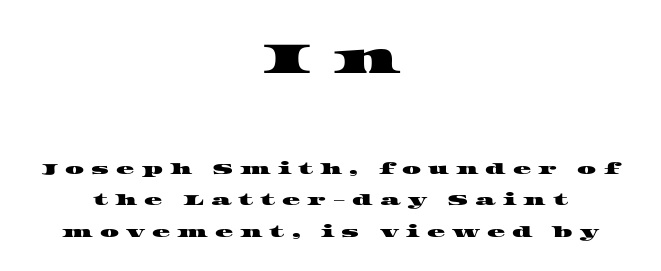
Q: Is the typeface a serif or a sans-serif typeface? A: Serif.
Q: Is the text underlined? A: No.
Q: How is the paragraph aligned? A: Centered.
Q: Is the spacing between letters normal or unusually wide? A: Unusually wide.
Q: Is the spacing between lines tight, normal or loose? A: Loose.
Q: Which block of text is set in a larger size, the first (top) or the second (bottom)? A: The first (top) one.
Q: Width (condensed, normal, or wide)? A: Wide.
Q: Stroke contrast? A: High.
Q: x-height? A: Large.
Q: Monospaced? A: No.
